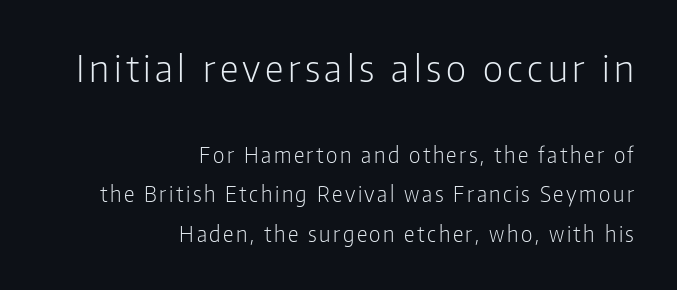
Is this a fixed-width face? No — the glyphs have proportional, varying widths. Where is the straight margin? On the right. Plain, unruled lines of type. A sans-serif font was chosen for this passage.
